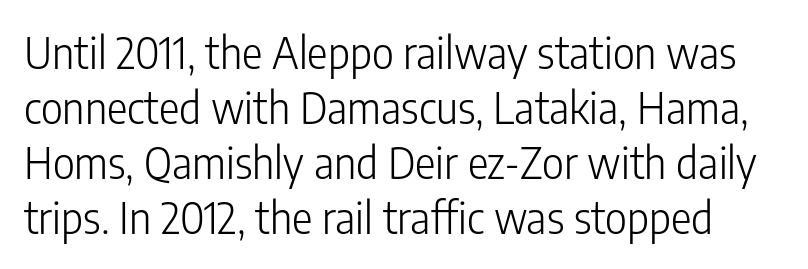
Q: Is the text bold? A: No.
Q: Is the text italic (slanted)? A: No, it is upright.
Q: Is the typeface a serif or a sans-serif typeface? A: Sans-serif.
Q: Is the text underlined? A: No.
Q: Is the spacing between letters normal or unusually wide? A: Normal.
Q: Is the spacing between lines tight, normal or loose? A: Normal.
Q: Width (condensed, normal, or wide)? A: Condensed.
Q: Stroke contrast? A: Low.
Q: x-height? A: Medium.
Q: Monospaced? A: No.
